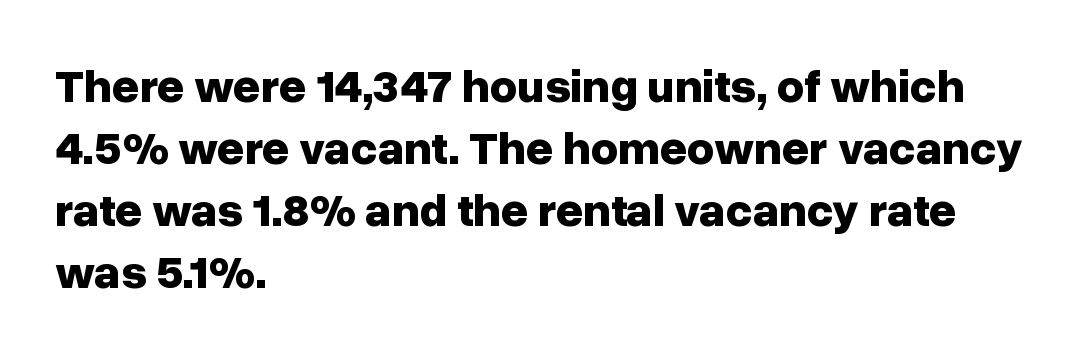
{"serif": "no", "italic": "no", "bold": "yes", "weight": "bold", "width": "normal", "stroke_contrast": "low", "x_height": "medium", "monospaced": "no", "underline": "no", "align": "left", "line_spacing": "normal", "line_spacing_ratio": 1.32, "letter_spacing": "normal", "letter_spacing_em": 0.0, "glyph_px": 47}
